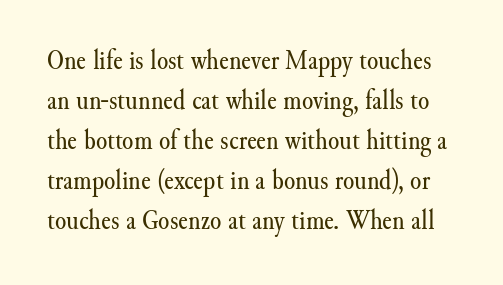
Q: Is the text bold? A: No.
Q: Is the text italic (slanted)? A: No, it is upright.
Q: Is the typeface a serif or a sans-serif typeface? A: Serif.
Q: Is the text underlined? A: No.
Q: Is the spacing between letters normal or unusually wide? A: Normal.
Q: Is the spacing between lines tight, normal or loose? A: Normal.
Q: Width (condensed, normal, or wide)? A: Normal.
Q: Stroke contrast? A: Medium.
Q: x-height? A: Small.
Q: Monospaced? A: No.
